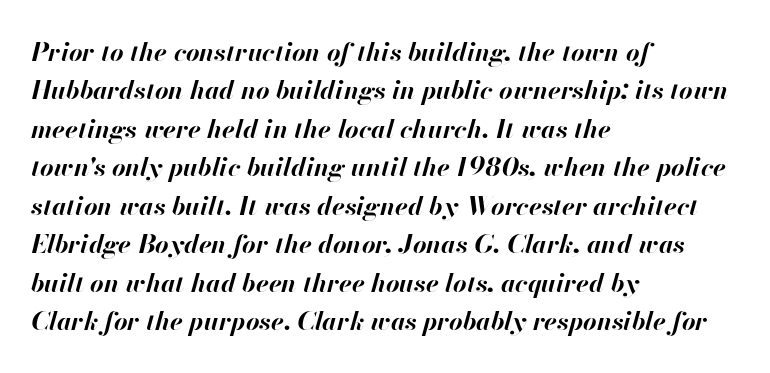
Caption: multi-line text, flush left, ragged right. Normally led — the rows are evenly, conventionally spaced. Look at the tracking — it's just the regular setting, nothing added. How heavy is the stroke? Heavy — this is a bold. Each row of text sits above clean, open space. Quick note: italic.
